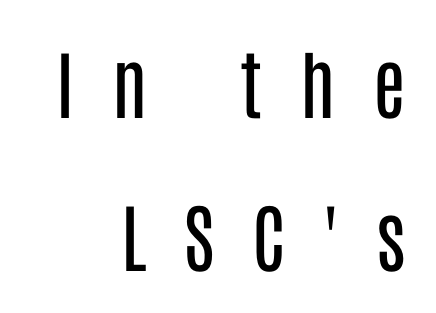
Q: Is the text bold? A: No.
Q: Is the text italic (slanted)? A: No, it is upright.
Q: Is the typeface a serif or a sans-serif typeface? A: Sans-serif.
Q: Is the text underlined? A: No.
Q: How is the paragraph aligned? A: Right-aligned.
Q: Is the spacing between letters normal or unusually wide? A: Unusually wide.
Q: Is the spacing between lines tight, normal or loose? A: Loose.
Q: Width (condensed, normal, or wide)? A: Condensed.
Q: Stroke contrast? A: Low.
Q: x-height? A: Large.
Q: Monospaced? A: No.
